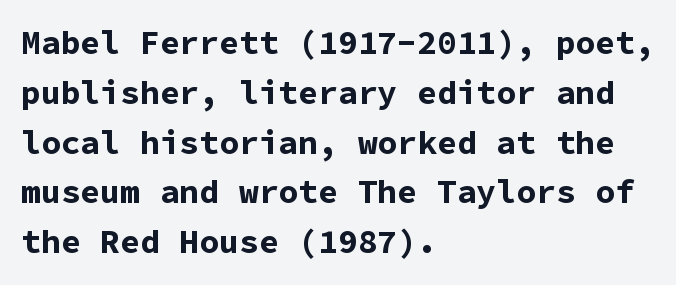
Q: Is the text bold? A: Yes.
Q: Is the text italic (slanted)? A: No, it is upright.
Q: Is the typeface a serif or a sans-serif typeface? A: Sans-serif.
Q: Is the text underlined? A: No.
Q: How is the paragraph aligned? A: Left-aligned.
Q: Is the spacing between letters normal or unusually wide? A: Normal.
Q: Is the spacing between lines tight, normal or loose? A: Normal.
Q: Width (condensed, normal, or wide)? A: Normal.
Q: Stroke contrast? A: Low.
Q: x-height? A: Medium.
Q: Monospaced? A: Yes.
